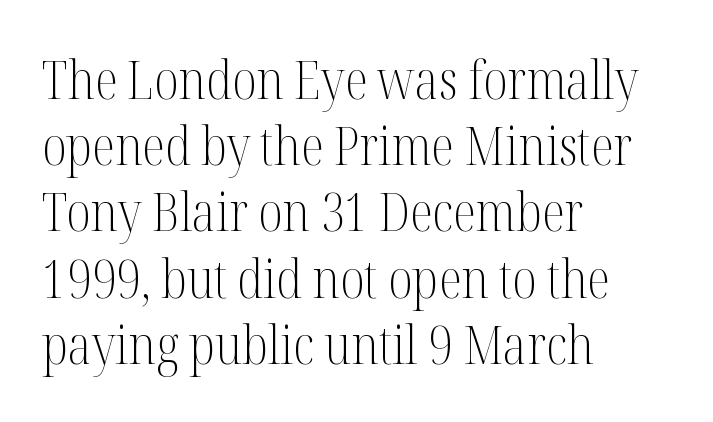
{"serif": "yes", "italic": "no", "bold": "no", "weight": "light", "width": "condensed", "stroke_contrast": "medium", "x_height": "medium", "monospaced": "no", "underline": "no", "align": "left", "line_spacing": "normal", "line_spacing_ratio": 1.25, "letter_spacing": "normal", "letter_spacing_em": 0.0, "glyph_px": 53}
